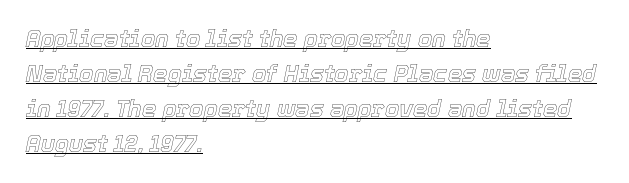
The image shows 23 px text type, italic (leaning right); set left-aligned, normal line spacing (1.52x), normal letter spacing, underlined.
